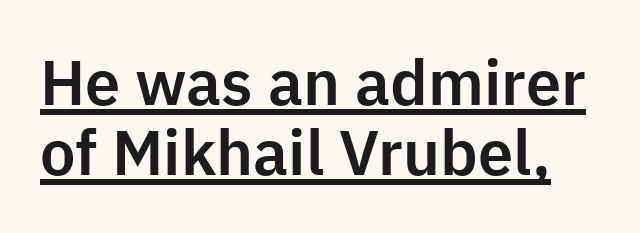
The image shows 63 px sans-serif type, upright; set tight line spacing (1.11x), normal letter spacing, underlined; low stroke contrast and a medium x-height.
